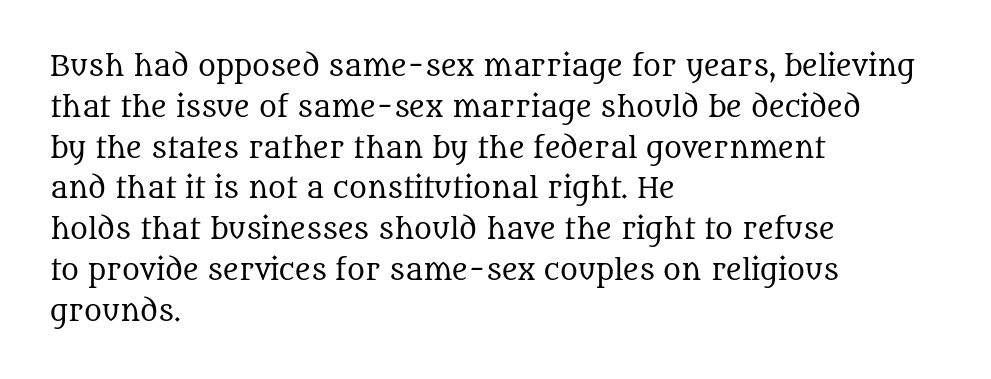
{"italic": "no", "bold": "no", "underline": "no", "align": "left", "line_spacing": "normal", "line_spacing_ratio": 1.51, "letter_spacing": "normal", "letter_spacing_em": 0.0, "glyph_px": 27}
